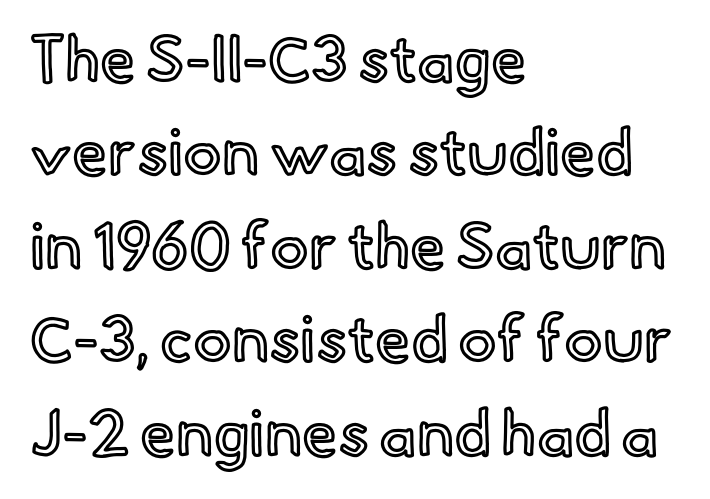
Nobody touched the tracking dial on this one. The paragraph shown leans on its left margin. Clear beneath every line of the passage. If you drew a line through each stem, it would be perfectly vertical. Honestly, the row spacing looks completely unremarkable.
